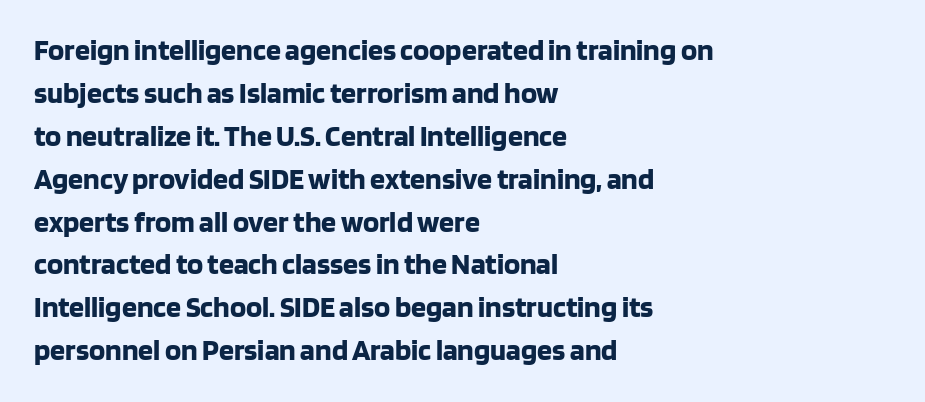
Q: Is the text bold? A: Yes.
Q: Is the text italic (slanted)? A: No, it is upright.
Q: Is the typeface a serif or a sans-serif typeface? A: Sans-serif.
Q: Is the text underlined? A: No.
Q: How is the paragraph aligned? A: Left-aligned.
Q: Is the spacing between letters normal or unusually wide? A: Normal.
Q: Is the spacing between lines tight, normal or loose? A: Normal.
Q: Width (condensed, normal, or wide)? A: Normal.
Q: Stroke contrast? A: Low.
Q: x-height? A: Large.
Q: Monospaced? A: No.
